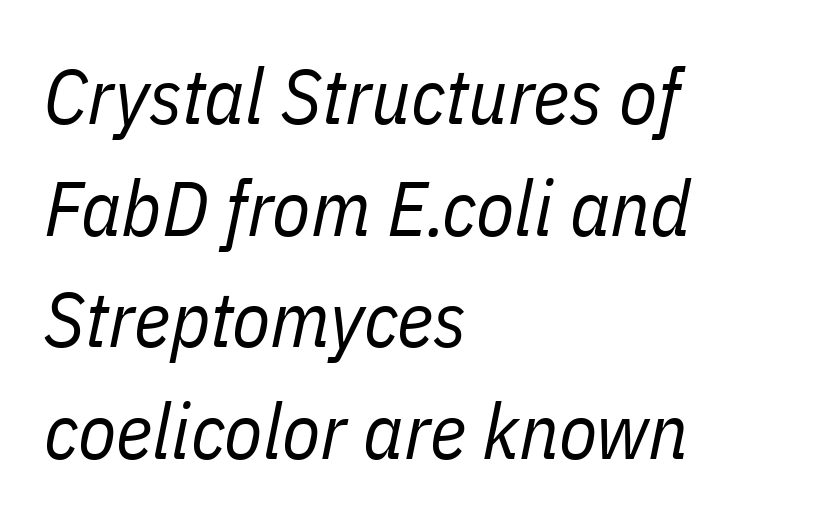
The image shows 78 px regular-weight, condensed type, italic (leaning right); set left-aligned, normal line spacing (1.43x), normal letter spacing, not underlined; low stroke contrast and a medium x-height.
